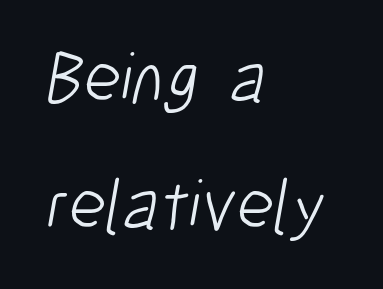
Check the space under the baseline: it is left empty. The face looks like a standard text weight, possibly lighter. This sample has the flowing, uneven cadence of proportional lettering. Left-aligned paragraph, ragged on the right. A sans-serif font was chosen for this passage.
